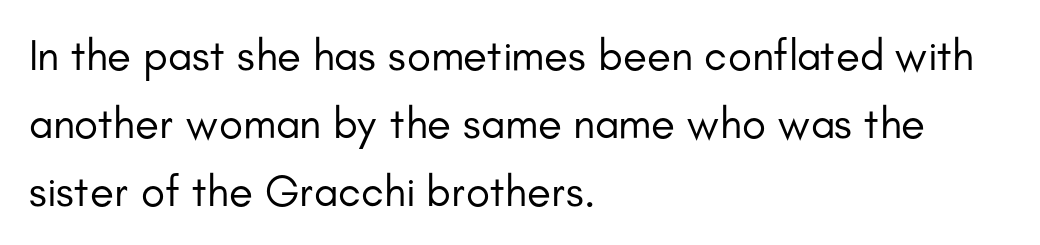
{"serif": "no", "italic": "no", "bold": "no", "weight": "regular", "width": "normal", "stroke_contrast": "low", "x_height": "small", "monospaced": "no", "underline": "no", "align": "left", "line_spacing": "normal", "line_spacing_ratio": 1.54, "letter_spacing": "normal", "letter_spacing_em": 0.0, "glyph_px": 44}
